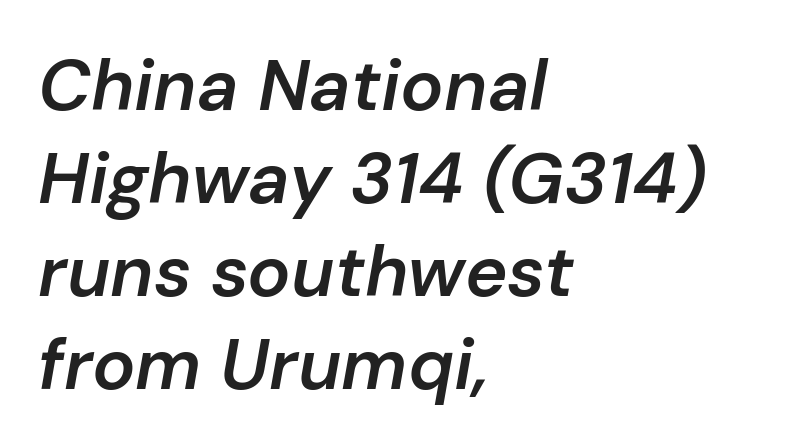
Short and long lines alike share a common starting point at left. The typography opts for an oblique posture over an upright one. A typesetter would call this leading conventional body-copy spacing. Decoration check: the copy has no underline.
